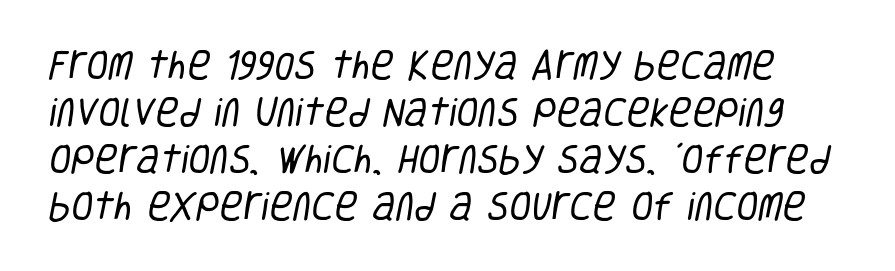
Q: Is the text bold? A: No.
Q: Is the typeface a serif or a sans-serif typeface? A: Sans-serif.
Q: Is the text underlined? A: No.
Q: Is the spacing between letters normal or unusually wide? A: Normal.
Q: Is the spacing between lines tight, normal or loose? A: Normal.
Q: Width (condensed, normal, or wide)? A: Condensed.
Q: Stroke contrast? A: Low.
Q: x-height? A: Large.
Q: Monospaced? A: No.
